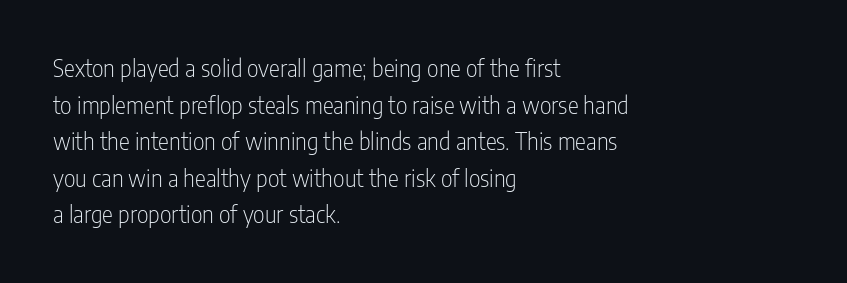
Q: Is the text bold? A: No.
Q: Is the text italic (slanted)? A: No, it is upright.
Q: Is the text underlined? A: No.
Q: How is the paragraph aligned? A: Left-aligned.
Q: Is the spacing between letters normal or unusually wide? A: Normal.
Q: Is the spacing between lines tight, normal or loose? A: Normal.
